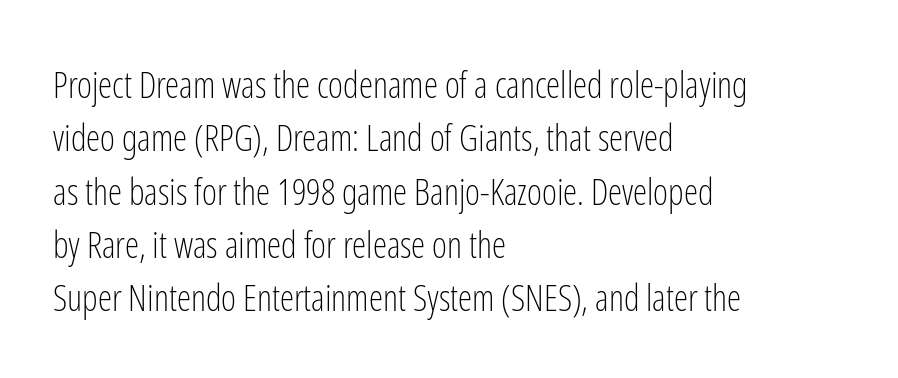
{"serif": "no", "italic": "no", "bold": "no", "weight": "light", "width": "condensed", "stroke_contrast": "low", "x_height": "medium", "monospaced": "no", "underline": "no", "align": "left", "line_spacing": "normal", "line_spacing_ratio": 1.48, "letter_spacing": "normal", "letter_spacing_em": 0.0, "glyph_px": 36}
